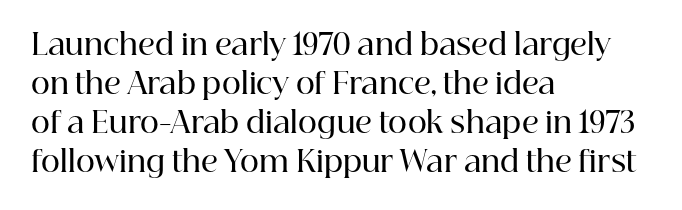
{"serif": "yes", "italic": "no", "bold": "semi", "weight": "semibold", "width": "normal", "stroke_contrast": "high", "x_height": "medium", "monospaced": "no", "underline": "no", "align": "left", "line_spacing": "normal", "line_spacing_ratio": 1.35, "letter_spacing": "normal", "letter_spacing_em": 0.0, "glyph_px": 29}
